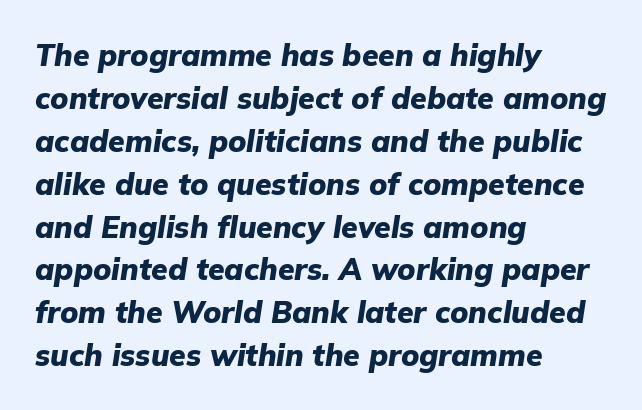
{"italic": "yes", "lean": "right", "slant_degrees": 9, "bold": "yes", "weight": "heavy", "width": "normal", "stroke_contrast": "low", "x_height": "medium", "monospaced": "no", "underline": "no", "align": "left", "line_spacing": "normal", "line_spacing_ratio": 1.43, "letter_spacing": "normal", "letter_spacing_em": 0.0, "glyph_px": 30}
